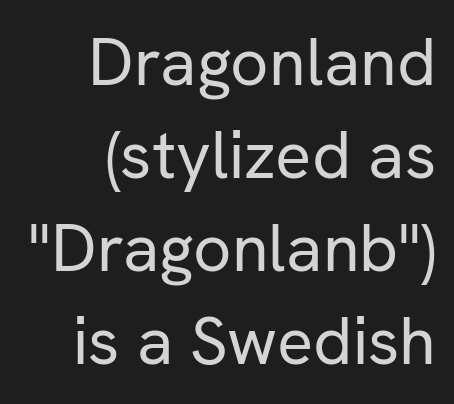
Descenders are the only things crossing below the line. The font sits on the lighter half of the weight spectrum, regular included. Varying glyph widths throughout — classic text-font behaviour. Nothing unusual about the tracking: characters are spaced as the font intends. The text was rendered using a sans face with plain stroke endings. These lines were composed using upright roman letters.
